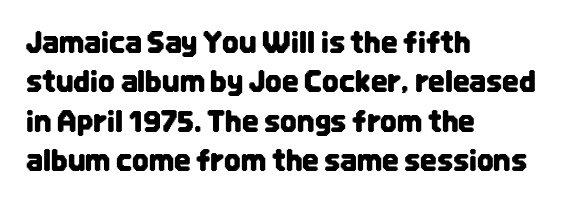
The zone under the glyphs is completely vacant. These lines sit exactly where default settings would place them. The gaps between neighbouring characters are ordinary and unremarkable. The lines are quadded left.
